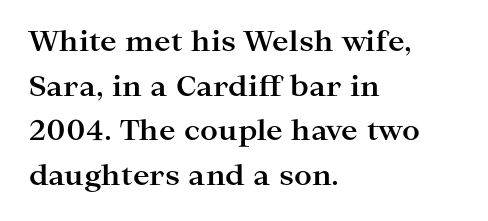
The image shows 28 px bold, wide serif type, upright; set left-aligned, normal line spacing (1.59x), normal letter spacing, not underlined; high stroke contrast and a medium x-height.
